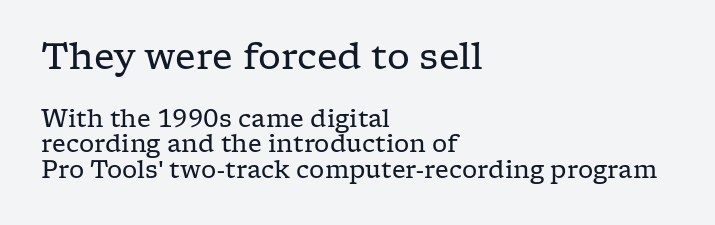
Classification — serif. The compositor pushed each line to the left boundary. Bare-footed words on every line. A typesetter would call this zero additional tracking. Leading is clearly below the norm, producing a dense column. These lines were composed using upright roman letters.
